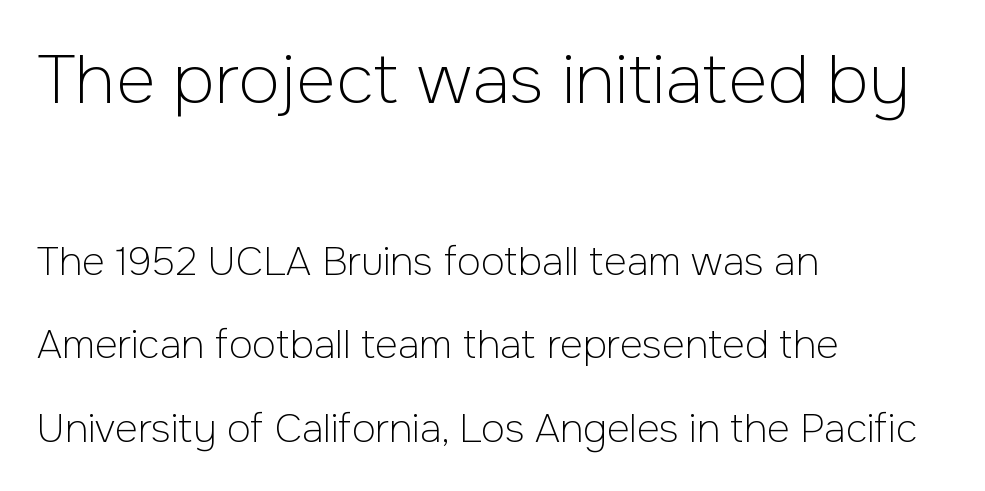
{"serif": "no", "italic": "no", "bold": "no", "weight": "light", "width": "normal", "stroke_contrast": "low", "x_height": "medium", "monospaced": "no", "underline": "no", "align": "left", "line_spacing": "loose", "line_spacing_ratio": 2.14, "letter_spacing": "normal", "letter_spacing_em": 0.0, "larger_block": "first", "size_ratio": 1.74, "glyph_px": 68}
